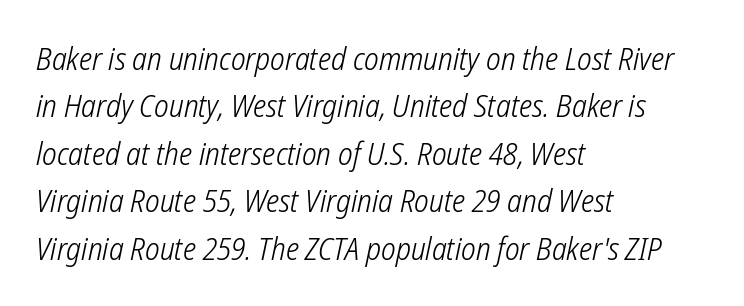
Q: Is the text bold? A: No.
Q: Is the typeface a serif or a sans-serif typeface? A: Sans-serif.
Q: Is the text underlined? A: No.
Q: How is the paragraph aligned? A: Left-aligned.
Q: Is the spacing between letters normal or unusually wide? A: Normal.
Q: Is the spacing between lines tight, normal or loose? A: Normal.
Q: Width (condensed, normal, or wide)? A: Condensed.
Q: Stroke contrast? A: Low.
Q: x-height? A: Medium.
Q: Monospaced? A: No.
